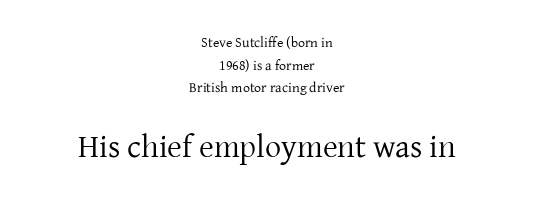
Q: Is the text bold? A: No.
Q: Is the text italic (slanted)? A: No, it is upright.
Q: Is the typeface a serif or a sans-serif typeface? A: Serif.
Q: Is the text underlined? A: No.
Q: How is the paragraph aligned? A: Centered.
Q: Is the spacing between letters normal or unusually wide? A: Normal.
Q: Is the spacing between lines tight, normal or loose? A: Normal.
Q: Which block of text is set in a larger size, the first (top) or the second (bottom)? A: The second (bottom) one.
Q: Width (condensed, normal, or wide)? A: Normal.
Q: Stroke contrast? A: Low.
Q: x-height? A: Medium.
Q: Monospaced? A: No.
